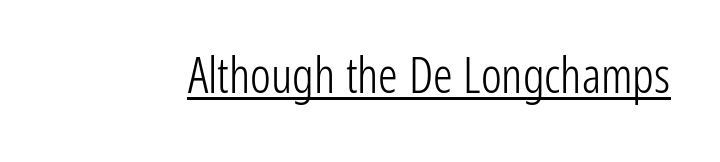
Q: Is the text bold? A: No.
Q: Is the text italic (slanted)? A: No, it is upright.
Q: Is the typeface a serif or a sans-serif typeface? A: Sans-serif.
Q: Is the text underlined? A: Yes.
Q: Is the spacing between letters normal or unusually wide? A: Normal.
Q: Width (condensed, normal, or wide)? A: Condensed.
Q: Stroke contrast? A: Low.
Q: x-height? A: Medium.
Q: Monospaced? A: No.
